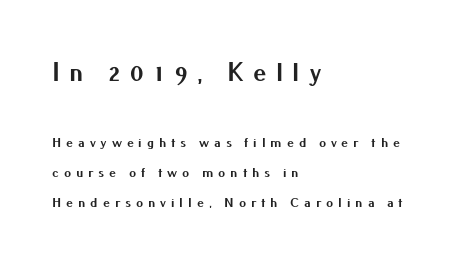
The image shows 27 px bold type, upright; set left-aligned, loose line spacing (2.15x), unusually wide letter spacing (+0.35 em), not underlined; the first (top) block is 1.93x larger.
